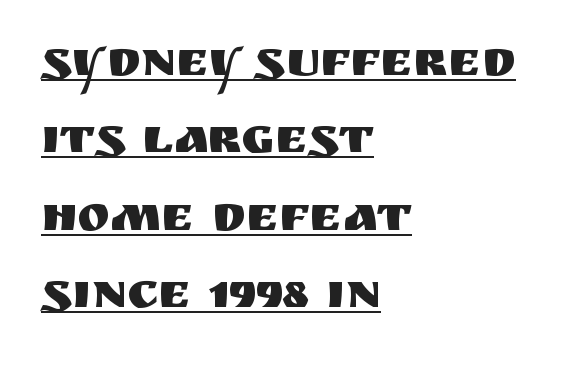
{"serif": "no", "italic": "no", "width": "normal", "stroke_contrast": "medium", "x_height": "large", "monospaced": "no", "underline": "yes", "align": "left", "line_spacing": "normal", "line_spacing_ratio": 1.58, "letter_spacing": "normal", "letter_spacing_em": 0.0, "glyph_px": 49}
